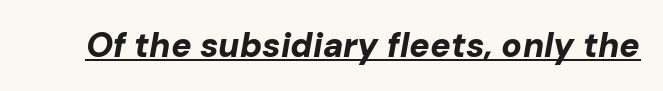
Q: Is the text bold? A: Yes.
Q: Is the text italic (slanted)? A: Yes, it leans right by about 10 degrees.
Q: Is the text underlined? A: Yes.
Q: Is the spacing between letters normal or unusually wide? A: Normal.
Q: Width (condensed, normal, or wide)? A: Normal.
Q: Stroke contrast? A: Low.
Q: x-height? A: Medium.
Q: Monospaced? A: No.
